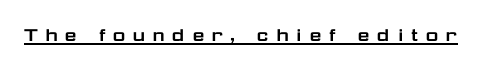
{"italic": "no", "underline": "yes", "letter_spacing": "wide", "letter_spacing_em": 0.27, "glyph_px": 22}
